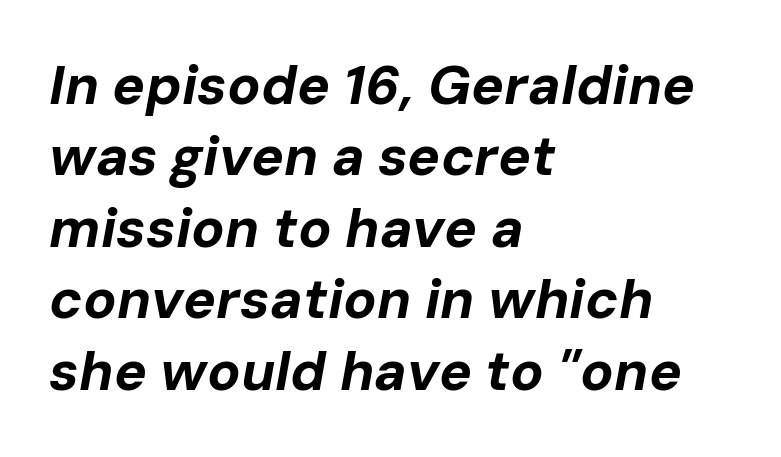
{"italic": "yes", "lean": "right", "slant_degrees": 10, "bold": "yes", "weight": "bold", "width": "normal", "stroke_contrast": "low", "x_height": "medium", "monospaced": "no", "underline": "no", "align": "left", "line_spacing": "normal", "line_spacing_ratio": 1.3, "letter_spacing": "normal", "letter_spacing_em": 0.0, "glyph_px": 55}
